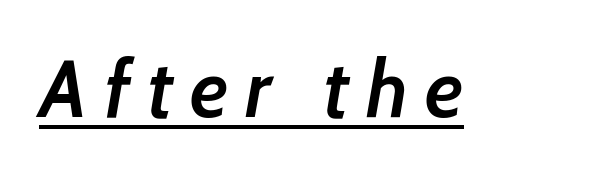
{"serif": "no", "bold": "semi", "weight": "semibold", "width": "normal", "stroke_contrast": "low", "x_height": "medium", "monospaced": "no", "underline": "yes", "letter_spacing": "wide", "letter_spacing_em": 0.21, "glyph_px": 80}
